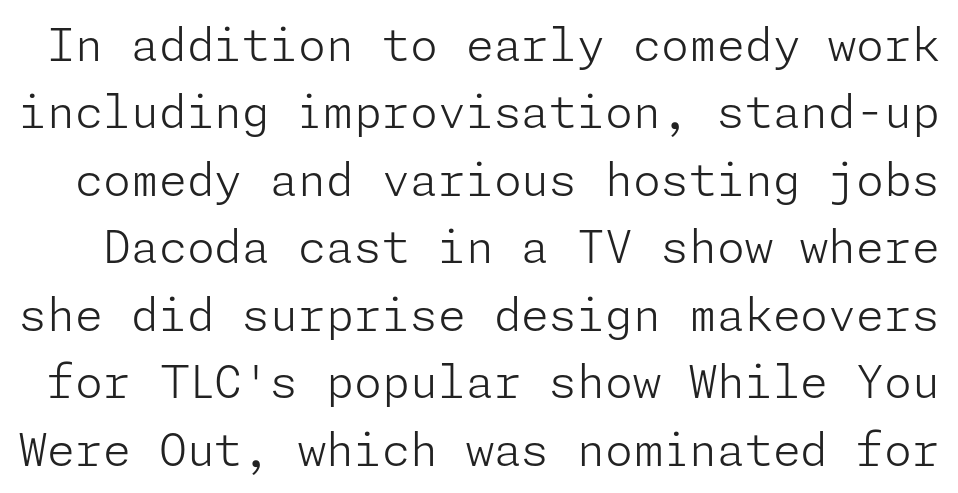
{"serif": "no", "italic": "no", "bold": "no", "weight": "light", "width": "normal", "stroke_contrast": "low", "x_height": "medium", "underline": "no", "line_spacing": "normal", "line_spacing_ratio": 1.5, "letter_spacing": "normal", "letter_spacing_em": 0.0, "glyph_px": 45}
